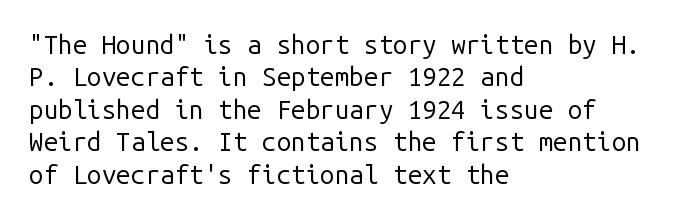
{"italic": "no", "bold": "no", "underline": "no", "align": "left", "line_spacing": "normal", "line_spacing_ratio": 1.25, "letter_spacing": "normal", "letter_spacing_em": 0.0, "glyph_px": 26}
